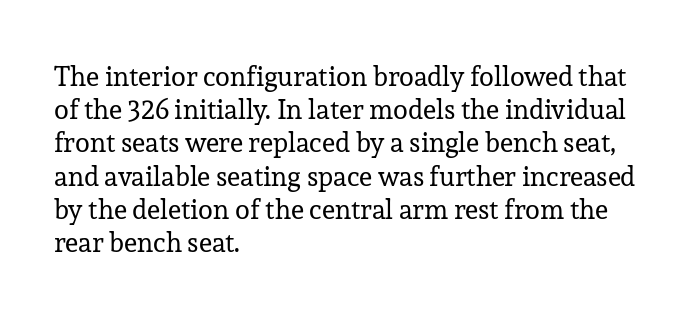
{"italic": "no", "bold": "no", "underline": "no", "align": "left", "line_spacing_ratio": 1.23, "letter_spacing": "normal", "letter_spacing_em": 0.0, "glyph_px": 27}
